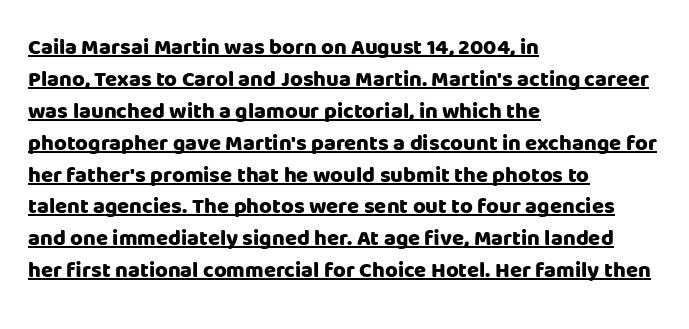
Q: Is the text bold? A: Yes.
Q: Is the text italic (slanted)? A: No, it is upright.
Q: Is the text underlined? A: Yes.
Q: How is the paragraph aligned? A: Left-aligned.
Q: Is the spacing between letters normal or unusually wide? A: Normal.
Q: Is the spacing between lines tight, normal or loose? A: Normal.
